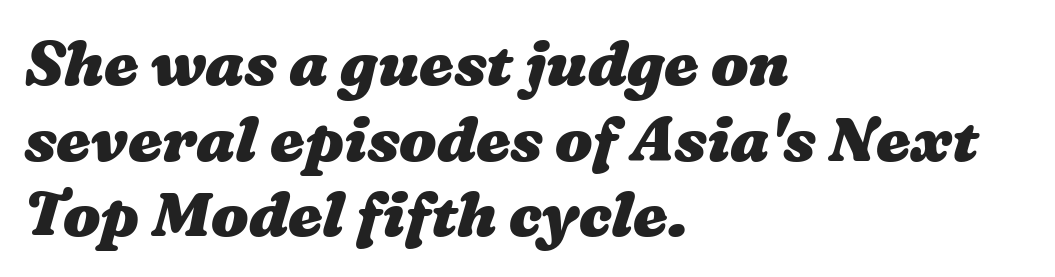
{"bold": "yes", "weight": "heavy", "width": "wide", "stroke_contrast": "medium", "x_height": "medium", "monospaced": "no", "underline": "no", "align": "left", "line_spacing_ratio": 1.22, "letter_spacing": "normal", "letter_spacing_em": 0.0, "glyph_px": 62}
